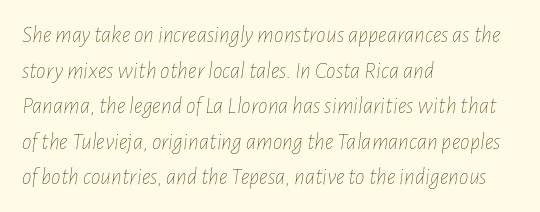
{"italic": "yes", "lean": "right", "slant_degrees": 7, "bold": "no", "underline": "no", "align": "left", "line_spacing": "normal", "line_spacing_ratio": 1.48, "letter_spacing": "normal", "letter_spacing_em": 0.0, "glyph_px": 24}
